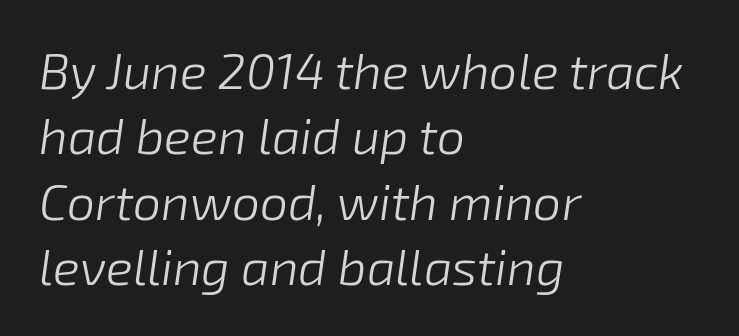
{"italic": "yes", "lean": "right", "slant_degrees": 8, "bold": "no", "weight": "light", "width": "normal", "stroke_contrast": "low", "x_height": "medium", "monospaced": "no", "underline": "no", "align": "left", "line_spacing": "normal", "line_spacing_ratio": 1.31, "letter_spacing": "normal", "letter_spacing_em": 0.0, "glyph_px": 50}
